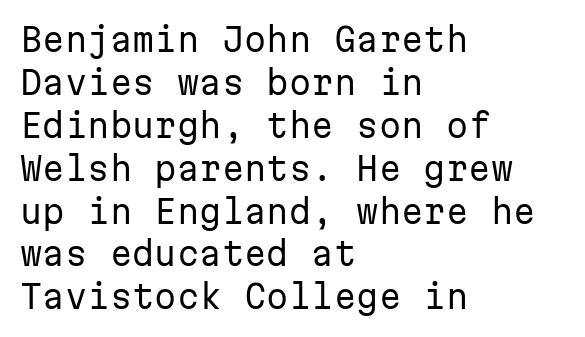
Q: Is the text bold? A: No.
Q: Is the text italic (slanted)? A: No, it is upright.
Q: Is the typeface a serif or a sans-serif typeface? A: Sans-serif.
Q: Is the text underlined? A: No.
Q: How is the paragraph aligned? A: Left-aligned.
Q: Is the spacing between letters normal or unusually wide? A: Normal.
Q: Is the spacing between lines tight, normal or loose? A: Normal.
Q: Width (condensed, normal, or wide)? A: Normal.
Q: Stroke contrast? A: Low.
Q: x-height? A: Medium.
Q: Monospaced? A: Yes.
